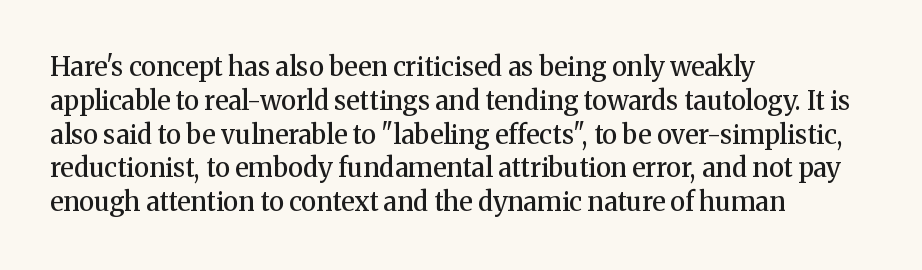
Look at the tracking — it's just the regular setting, nothing added. Line starts are locked; line ends wander. No word sits above an underline. The sample has been set in demibold, a notch under bold.
